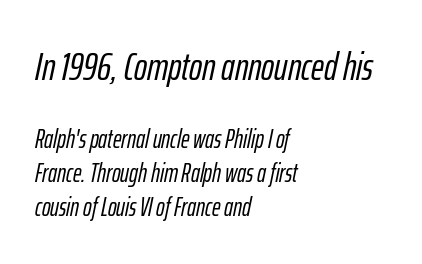
Where is the straight margin? On the left. How are the letters spaced? Ordinarily, with no added tracking. The rendering uses a moderate line-height, typical for paragraphs. These lines are rendered in a variable-pitch font. Check under the words: just untouched page. The face used here appears at its bigger size in the upper chunk.
